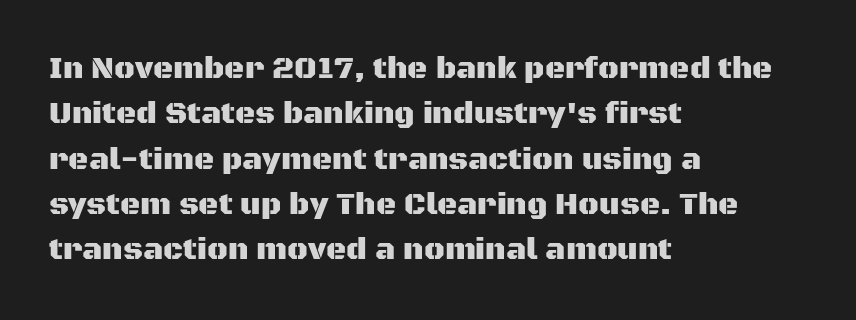
The image shows 31 px sans-serif type, upright; set left-aligned, normal line spacing (1.46x), normal letter spacing, not underlined; medium stroke contrast and a large x-height.
